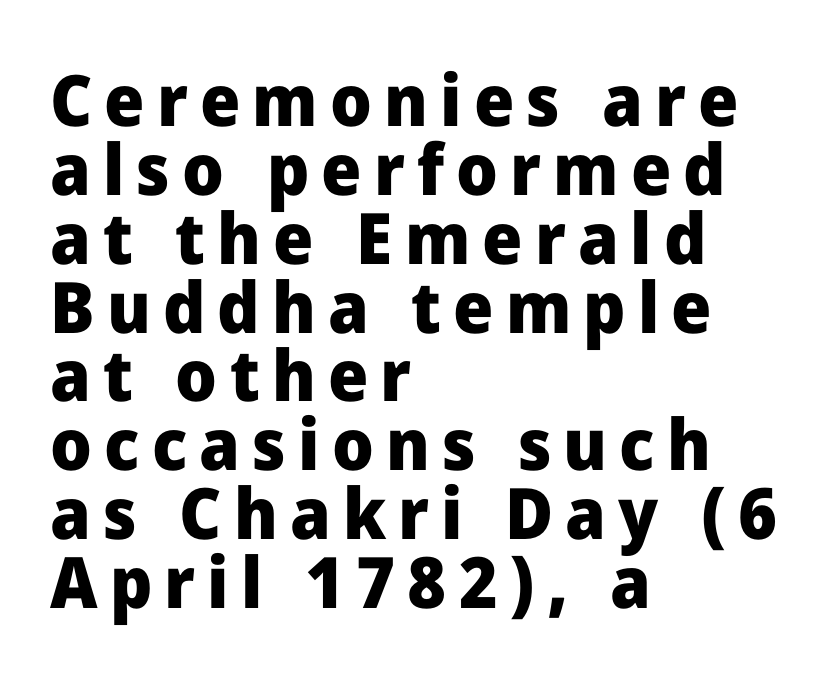
Q: Is the text bold? A: Yes.
Q: Is the text italic (slanted)? A: No, it is upright.
Q: Is the typeface a serif or a sans-serif typeface? A: Sans-serif.
Q: Is the text underlined? A: No.
Q: How is the paragraph aligned? A: Left-aligned.
Q: Is the spacing between lines tight, normal or loose? A: Tight.
Q: Width (condensed, normal, or wide)? A: Normal.
Q: Stroke contrast? A: Low.
Q: x-height? A: Medium.
Q: Monospaced? A: No.
